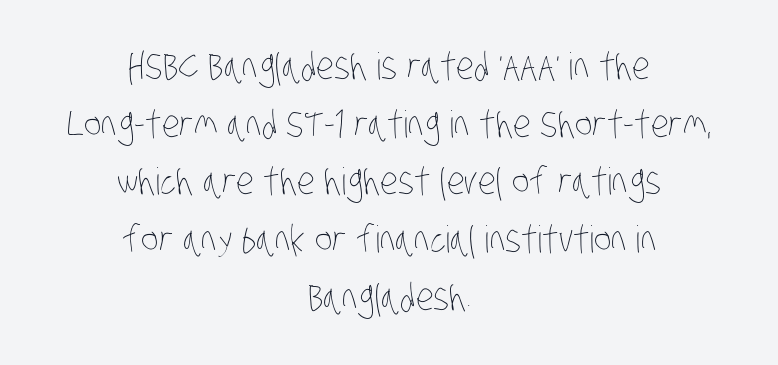
Q: Is the text bold? A: No.
Q: Is the text underlined? A: No.
Q: How is the paragraph aligned? A: Centered.
Q: Is the spacing between letters normal or unusually wide? A: Normal.
Q: Is the spacing between lines tight, normal or loose? A: Normal.
Q: Width (condensed, normal, or wide)? A: Condensed.
Q: Stroke contrast? A: Low.
Q: x-height? A: Large.
Q: Monospaced? A: No.
